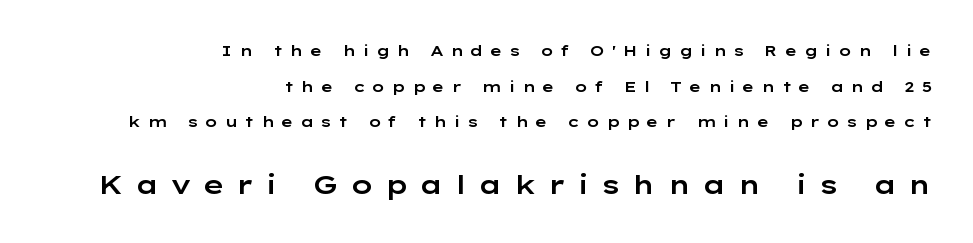
{"italic": "no", "underline": "no", "align": "right", "line_spacing": "loose", "line_spacing_ratio": 2.37, "letter_spacing": "wide", "letter_spacing_em": 0.41, "larger_block": "second", "size_ratio": 1.73, "glyph_px": 26}
